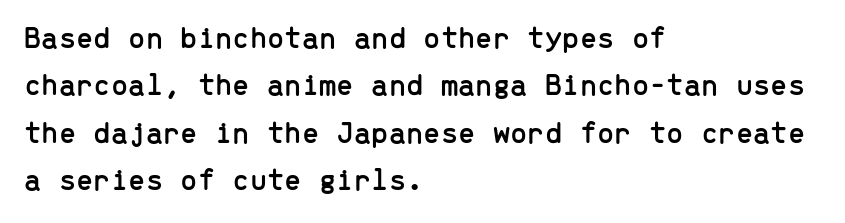
The image shows 31 px sans-serif type, upright, monospaced; set left-aligned, normal line spacing (1.53x), normal letter spacing, not underlined; low stroke contrast and a medium x-height.
